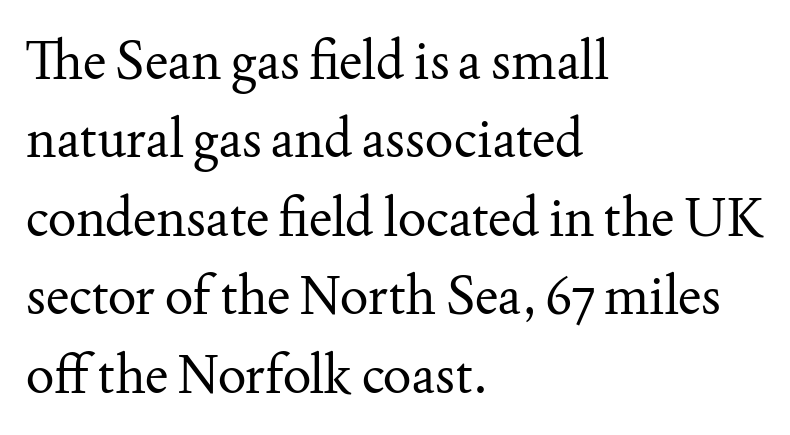
Q: Is the text bold? A: No.
Q: Is the text italic (slanted)? A: No, it is upright.
Q: Is the typeface a serif or a sans-serif typeface? A: Serif.
Q: Is the text underlined? A: No.
Q: How is the paragraph aligned? A: Left-aligned.
Q: Is the spacing between letters normal or unusually wide? A: Normal.
Q: Is the spacing between lines tight, normal or loose? A: Normal.
Q: Width (condensed, normal, or wide)? A: Normal.
Q: Stroke contrast? A: Medium.
Q: x-height? A: Small.
Q: Monospaced? A: No.
